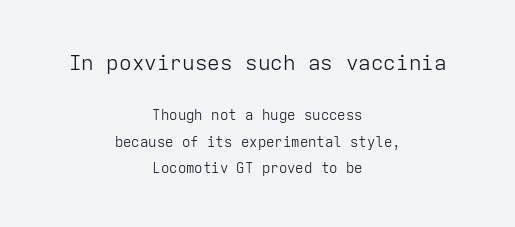
The image shows 21 px text type, upright; set centered, loose line spacing (1.91x), normal letter spacing, not underlined; the first (top) block is 1.5x larger.
